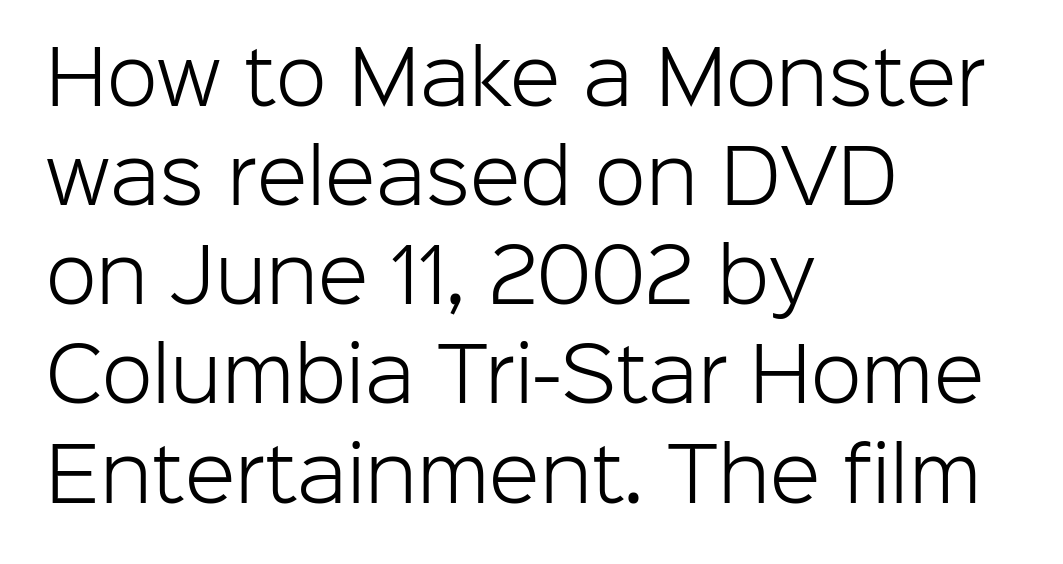
Q: Is the text bold? A: No.
Q: Is the text italic (slanted)? A: No, it is upright.
Q: Is the typeface a serif or a sans-serif typeface? A: Sans-serif.
Q: Is the text underlined? A: No.
Q: How is the paragraph aligned? A: Left-aligned.
Q: Is the spacing between letters normal or unusually wide? A: Normal.
Q: Is the spacing between lines tight, normal or loose? A: Normal.
Q: Width (condensed, normal, or wide)? A: Normal.
Q: Stroke contrast? A: Low.
Q: x-height? A: Medium.
Q: Monospaced? A: No.
